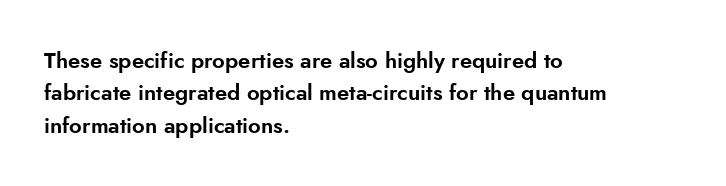
{"italic": "no", "underline": "no", "align": "left", "line_spacing": "normal", "line_spacing_ratio": 1.47, "letter_spacing": "normal", "letter_spacing_em": 0.0, "glyph_px": 22}
